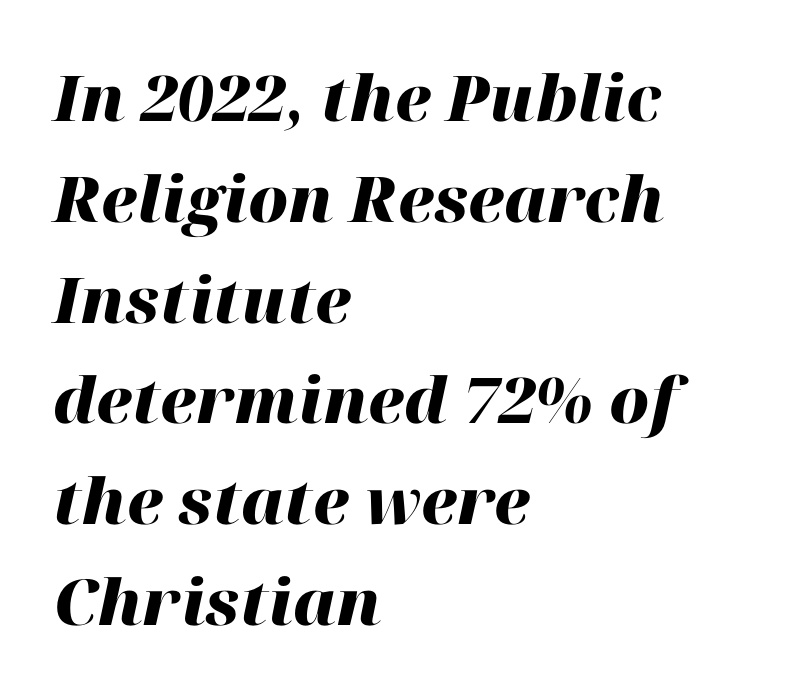
These lines are rendered in a variable-pitch font. Lines of text with bare space underneath. Posture: slanted. A student would call this left alignment; a typographer would say flush left, rag right.
